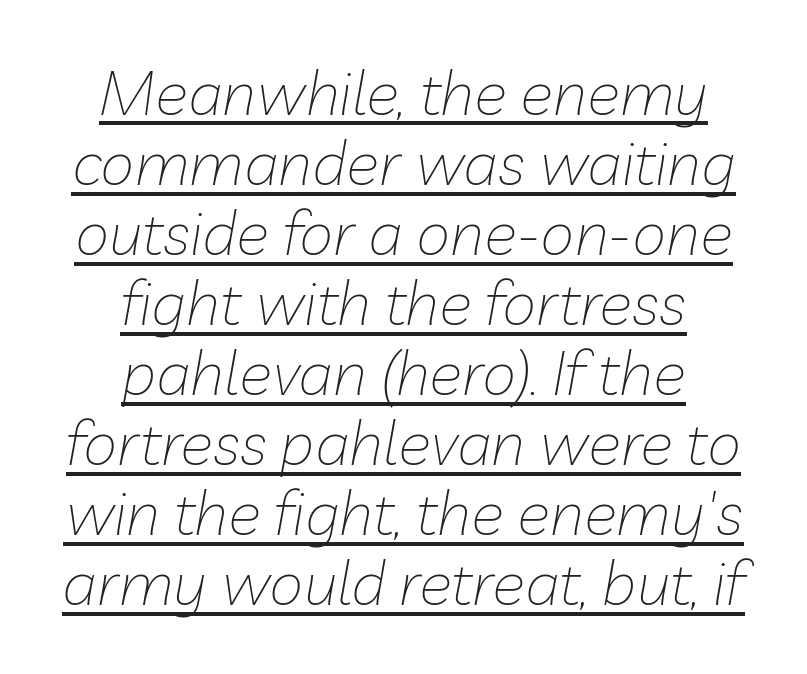
The image shows 62 px thin type, italic (leaning right); set centered, tight line spacing (1.13x), normal letter spacing, underlined; low stroke contrast and a medium x-height.
